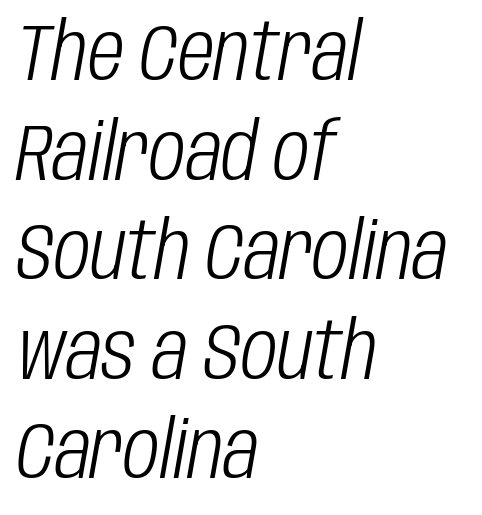
Q: Is the text bold? A: No.
Q: Is the text italic (slanted)? A: Yes, it leans right by about 10 degrees.
Q: Is the text underlined? A: No.
Q: How is the paragraph aligned? A: Left-aligned.
Q: Is the spacing between letters normal or unusually wide? A: Normal.
Q: Is the spacing between lines tight, normal or loose? A: Normal.
Q: Width (condensed, normal, or wide)? A: Condensed.
Q: Stroke contrast? A: Low.
Q: x-height? A: Large.
Q: Monospaced? A: No.
